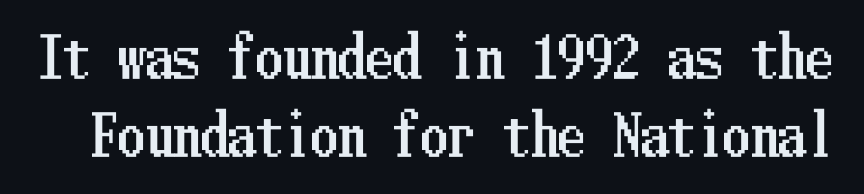
The leading is moderate, giving the passage an even texture. The typography opts for an upright posture over an oblique one. No extra tracking has been applied to these lines. Words float on clear page, feet unadorned.
